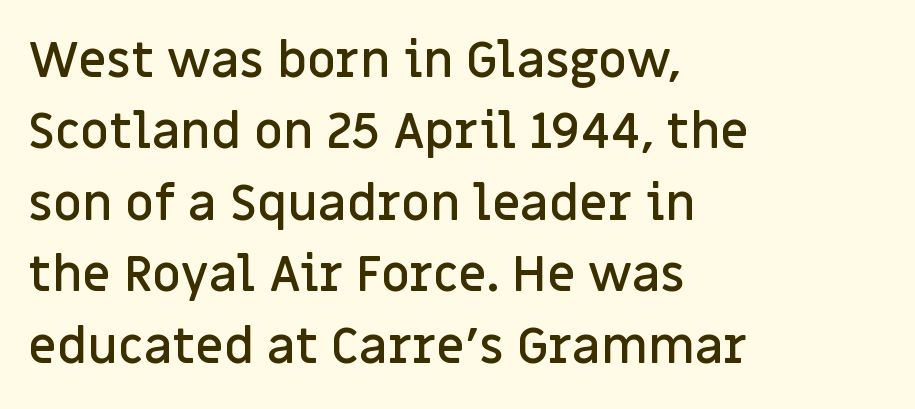
{"serif": "no", "italic": "no", "bold": "semi", "weight": "semibold", "width": "normal", "stroke_contrast": "low", "x_height": "large", "monospaced": "no", "underline": "no", "align": "left", "line_spacing": "normal", "line_spacing_ratio": 1.43, "letter_spacing": "normal", "letter_spacing_em": 0.0, "glyph_px": 50}
